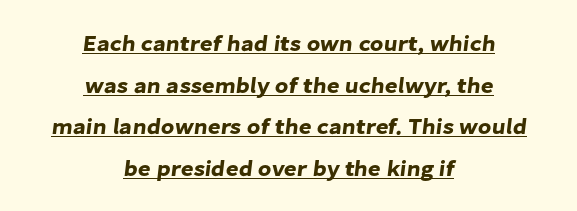
The image shows 22 px text type; set centered, line spacing 1.89x, normal letter spacing, underlined.
